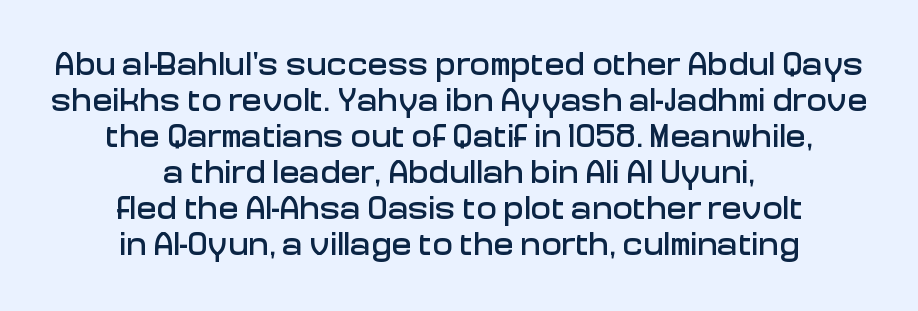
Horizontal alignment here is central, giving a formal, balanced look. Nobody touched the tracking dial on this one. Ordinary non-slanted type is in use. Each row of text sits above clean, open space. The glyphs in this specimen are sans serif. What's the leading like? Squeezed, with rows nearly overlapping.
